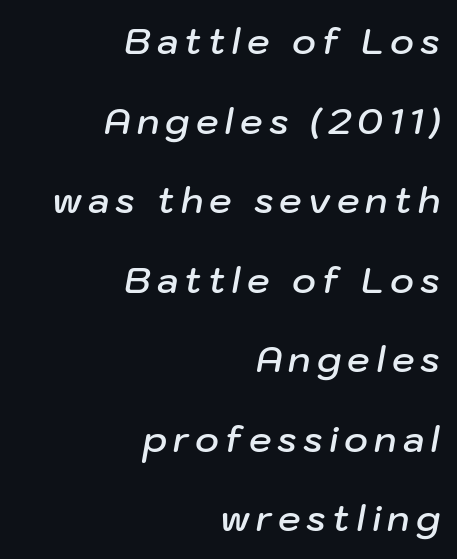
Q: Is the text bold? A: Semi-bold.
Q: Is the text italic (slanted)? A: Yes, it leans right by about 10 degrees.
Q: Is the text underlined? A: No.
Q: How is the paragraph aligned? A: Right-aligned.
Q: Is the spacing between lines tight, normal or loose? A: Loose.
Q: Width (condensed, normal, or wide)? A: Normal.
Q: Stroke contrast? A: Low.
Q: x-height? A: Medium.
Q: Monospaced? A: No.
